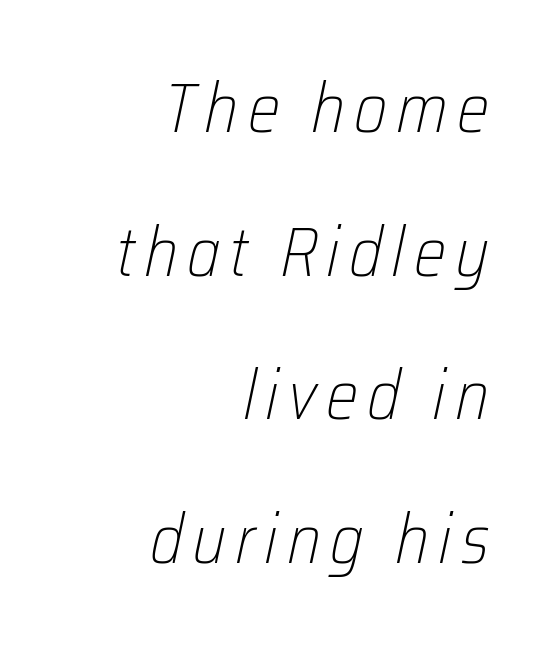
{"italic": "yes", "lean": "right", "slant_degrees": 12, "bold": "no", "weight": "light", "width": "condensed", "stroke_contrast": "low", "x_height": "medium", "monospaced": "no", "underline": "no", "align": "right", "line_spacing": "loose", "line_spacing_ratio": 2.08, "glyph_px": 69}
